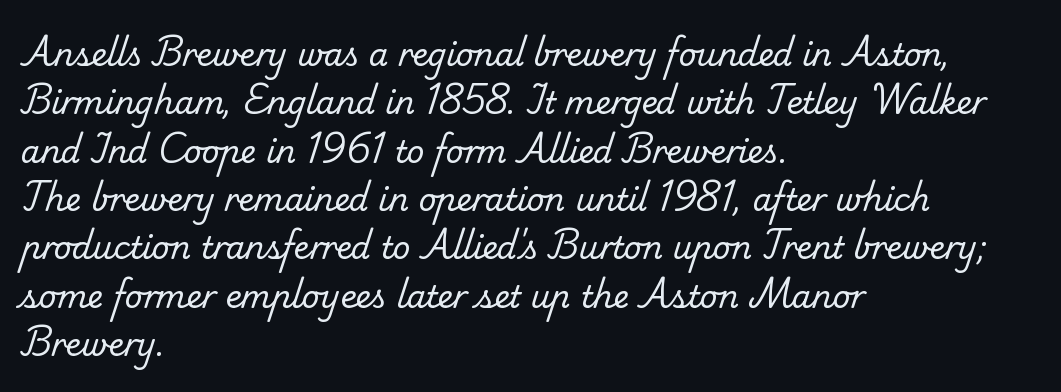
{"serif": "yes", "bold": "no", "weight": "regular", "width": "normal", "stroke_contrast": "low", "x_height": "small", "monospaced": "no", "underline": "no", "align": "left", "line_spacing": "normal", "line_spacing_ratio": 1.56, "letter_spacing": "normal", "letter_spacing_em": 0.0, "glyph_px": 31}
